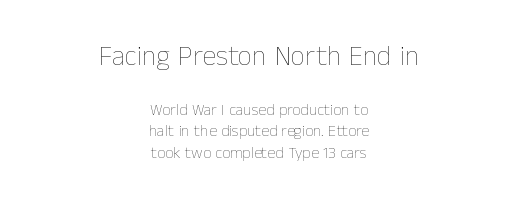
Letter spacing: default. A centered setting, common on invitations and titles, is used for this passage. It's the straight-up-and-down kind of type. The letters look calm and open, with moderate or lighter stems.
